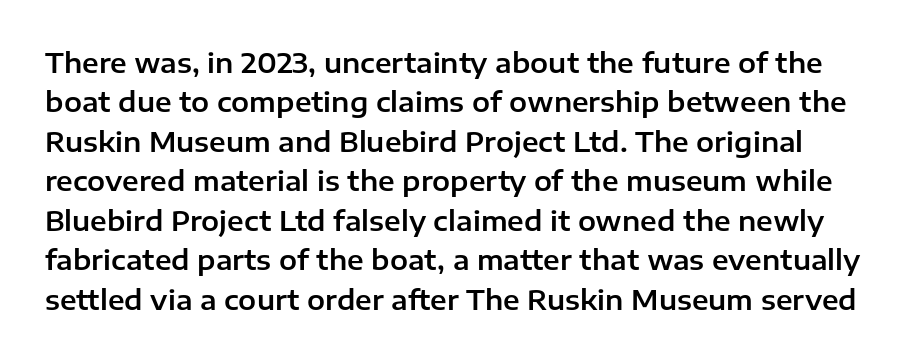
{"italic": "no", "underline": "no", "line_spacing": "normal", "line_spacing_ratio": 1.46, "letter_spacing": "normal", "letter_spacing_em": 0.0, "glyph_px": 27}
